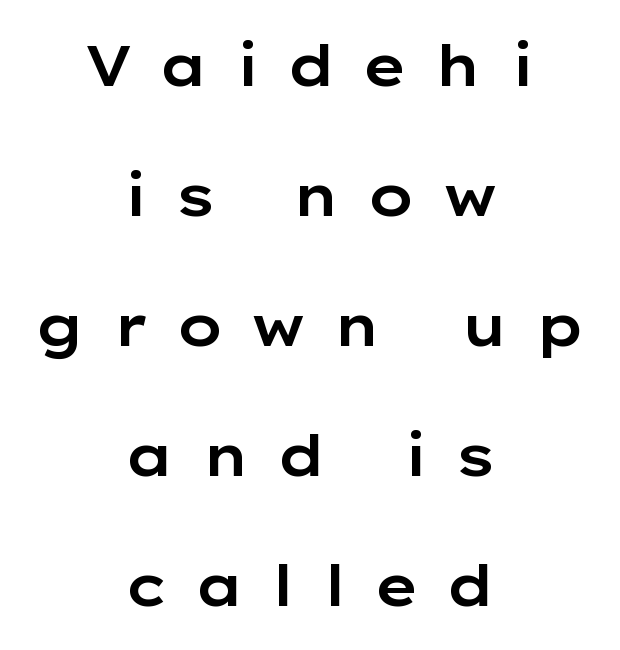
{"serif": "no", "italic": "no", "width": "wide", "stroke_contrast": "low", "x_height": "medium", "monospaced": "no", "underline": "no", "align": "center", "line_spacing": "loose", "line_spacing_ratio": 2.28, "letter_spacing": "wide", "letter_spacing_em": 0.45, "glyph_px": 57}
